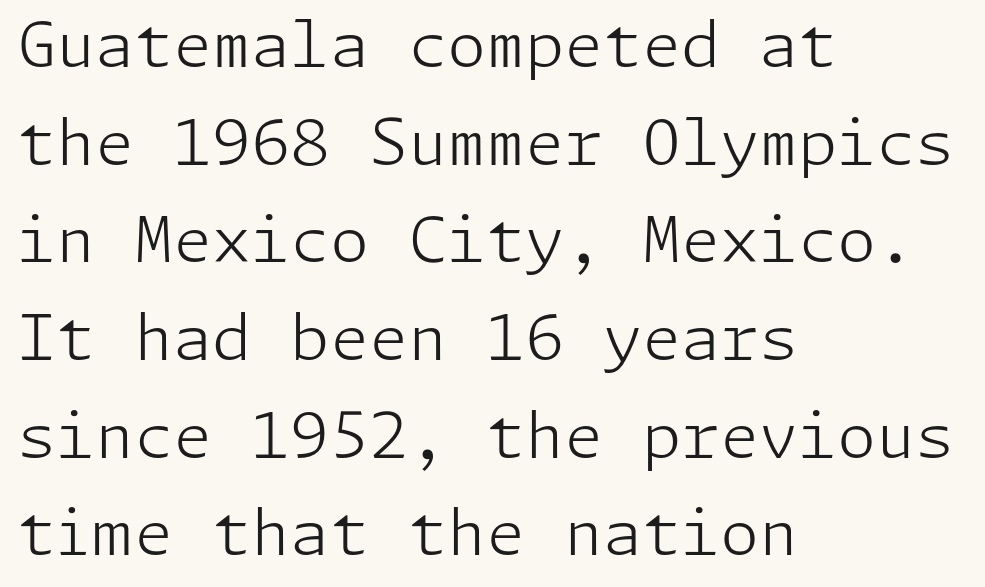
Q: Is the text bold? A: No.
Q: Is the text italic (slanted)? A: No, it is upright.
Q: Is the typeface a serif or a sans-serif typeface? A: Sans-serif.
Q: Is the text underlined? A: No.
Q: How is the paragraph aligned? A: Left-aligned.
Q: Is the spacing between letters normal or unusually wide? A: Normal.
Q: Is the spacing between lines tight, normal or loose? A: Normal.
Q: Width (condensed, normal, or wide)? A: Normal.
Q: Stroke contrast? A: Low.
Q: x-height? A: Medium.
